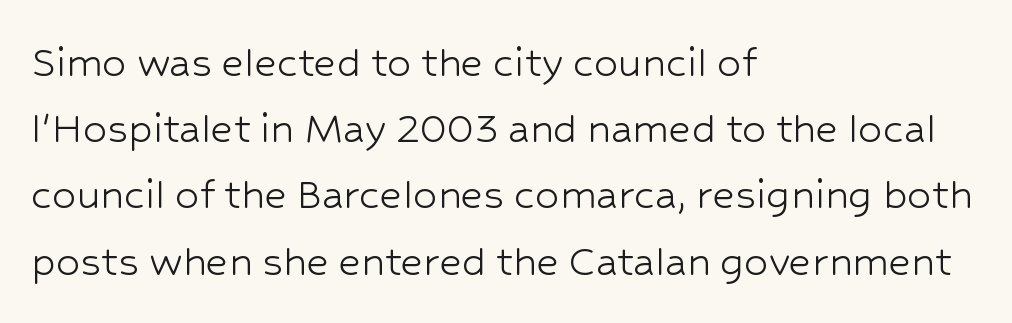
{"serif": "no", "italic": "no", "bold": "no", "weight": "light", "width": "normal", "stroke_contrast": "low", "x_height": "medium", "monospaced": "no", "underline": "no", "align": "left", "line_spacing": "normal", "line_spacing_ratio": 1.38, "letter_spacing": "normal", "letter_spacing_em": 0.0, "glyph_px": 48}
